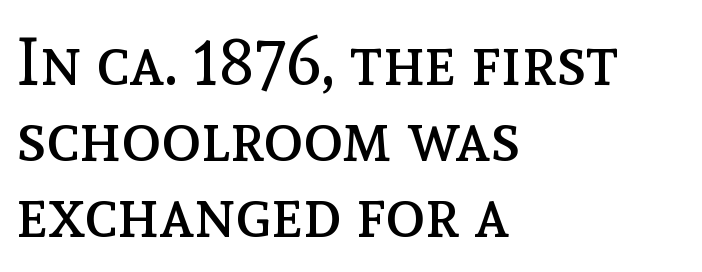
Note the varied advance widths — an 'i' is clearly narrower than an 'm'. The lettering holds an erect, upright posture throughout. Stems and bowls with no extra thickness — not bold. These lines keep a tight, regular rhythm from letter to letter. The rag falls on the right side of this text block.
